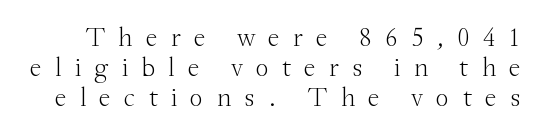
The image shows 27 px text type, upright; set tight line spacing (1.11x), unusually wide letter spacing (+0.48 em), not underlined.
